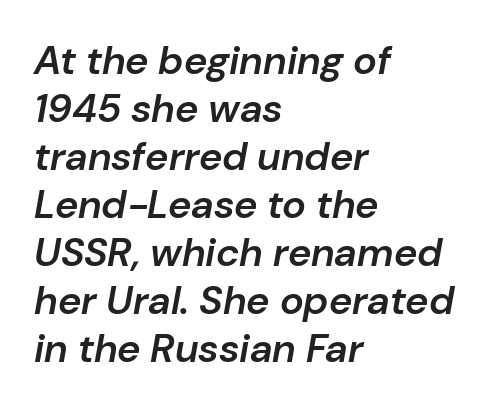
Q: Is the text bold? A: Semi-bold.
Q: Is the text italic (slanted)? A: Yes, it leans right by about 10 degrees.
Q: Is the text underlined? A: No.
Q: How is the paragraph aligned? A: Left-aligned.
Q: Is the spacing between letters normal or unusually wide? A: Normal.
Q: Width (condensed, normal, or wide)? A: Normal.
Q: Stroke contrast? A: Low.
Q: x-height? A: Medium.
Q: Monospaced? A: No.
